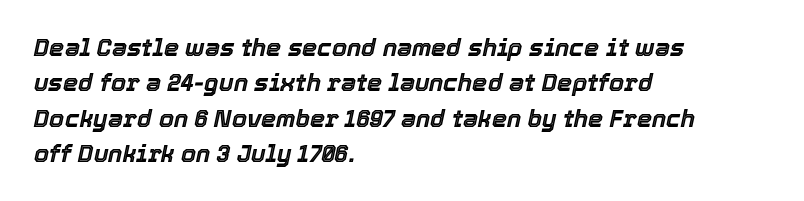
The face used here is rendered with its standard letterfit. Short and long lines alike share a common starting point at left. The string is rendered with underlining switched off. The rendering applies a slant to the glyphs.
